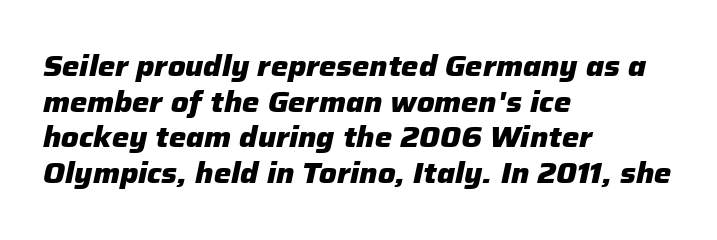
Q: Is the text bold? A: Yes.
Q: Is the text italic (slanted)? A: Yes, it leans right by about 12 degrees.
Q: Is the text underlined? A: No.
Q: How is the paragraph aligned? A: Left-aligned.
Q: Is the spacing between letters normal or unusually wide? A: Normal.
Q: Width (condensed, normal, or wide)? A: Normal.
Q: Stroke contrast? A: Low.
Q: x-height? A: Medium.
Q: Monospaced? A: No.
